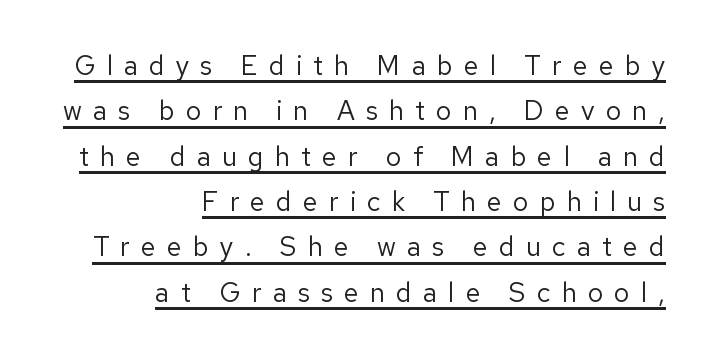
{"italic": "no", "bold": "no", "underline": "yes", "align": "right", "line_spacing": "normal", "line_spacing_ratio": 1.68, "letter_spacing": "wide", "letter_spacing_em": 0.41, "glyph_px": 27}
